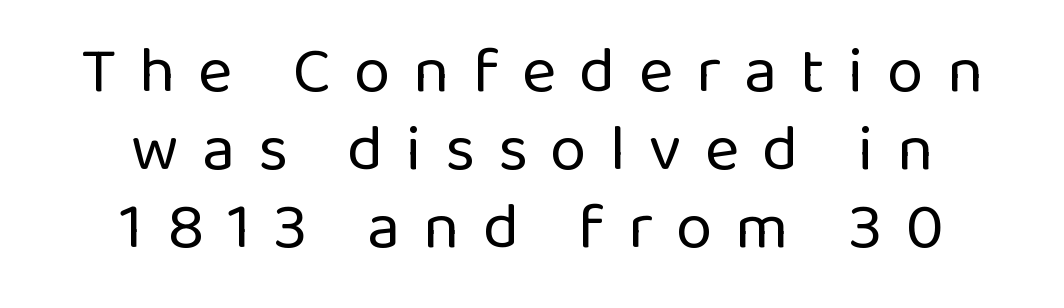
{"serif": "no", "italic": "no", "bold": "no", "weight": "regular", "width": "normal", "stroke_contrast": "low", "x_height": "medium", "monospaced": "no", "underline": "no", "align": "center", "line_spacing_ratio": 1.18, "letter_spacing": "wide", "letter_spacing_em": 0.35, "glyph_px": 66}
